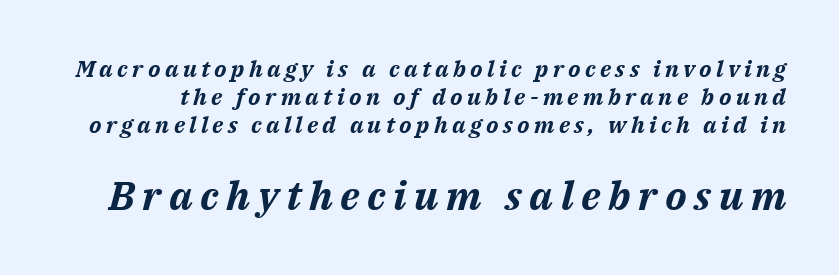
The image shows 40 px bold type, italic (leaning right); set line spacing 1.22x, not underlined; the second (bottom) block is 1.74x larger; medium stroke contrast and a medium x-height.
